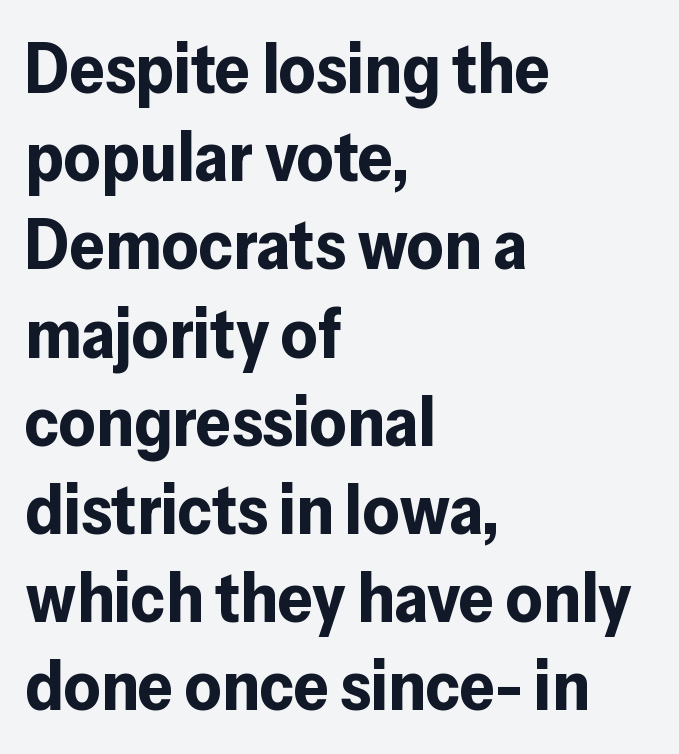
{"serif": "no", "italic": "no", "bold": "yes", "weight": "bold", "width": "normal", "stroke_contrast": "low", "x_height": "medium", "monospaced": "no", "underline": "no", "align": "left", "line_spacing": "normal", "line_spacing_ratio": 1.26, "letter_spacing": "normal", "letter_spacing_em": 0.0, "glyph_px": 70}
